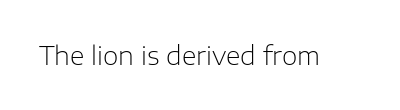
The rendering keeps characters at their native spacing. The font sits on the lighter half of the weight spectrum, regular included. Quick note: underline off. Is there any slant? The stems are plumb.
